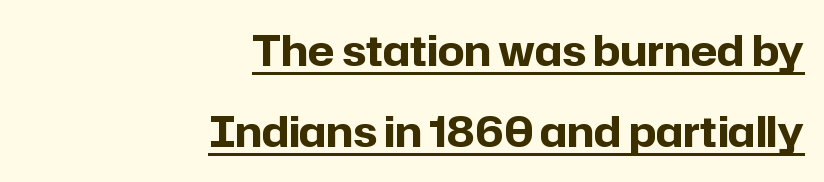
Here the glyphs are tracked normally, forming tight word shapes. How would I describe the line gaps? Wide and relaxed. The glyphs in this specimen are sans serif. Pretty heavy lettering here — definitely bold.
